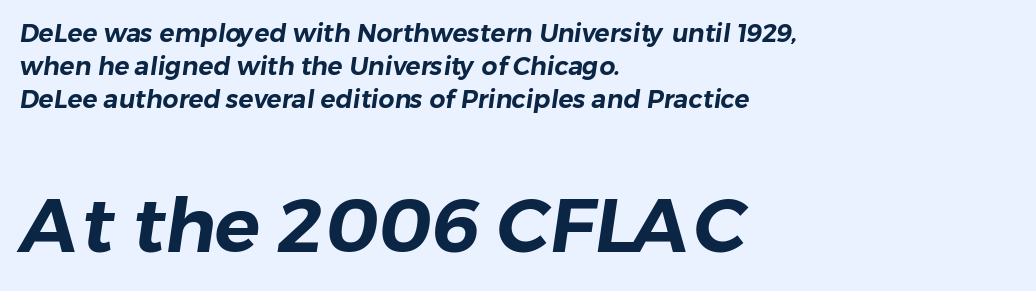
Reading down the block, your eye returns to a fixed left position each line. Each word holds together tightly as a unit, with standard inter-letter gaps. Words float on clear page, feet unadorned. Horizontal bands of white between lines are of average thickness. The passage shown is typed in a proportional face where columns would drift.
